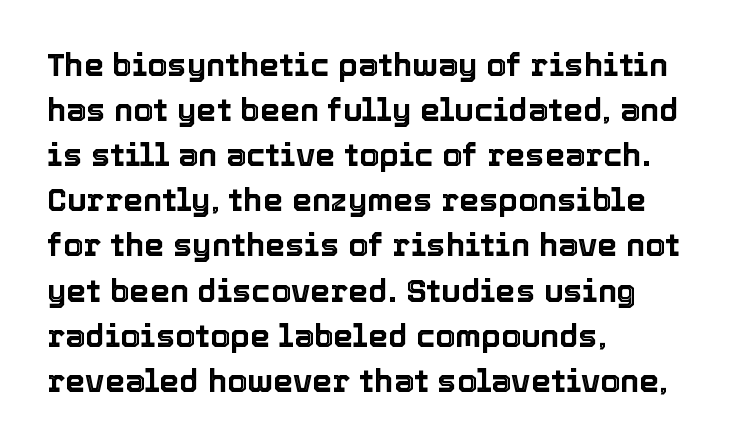
The image shows 32 px text type, upright; set left-aligned, normal line spacing (1.41x), normal letter spacing, not underlined; a medium x-height.
